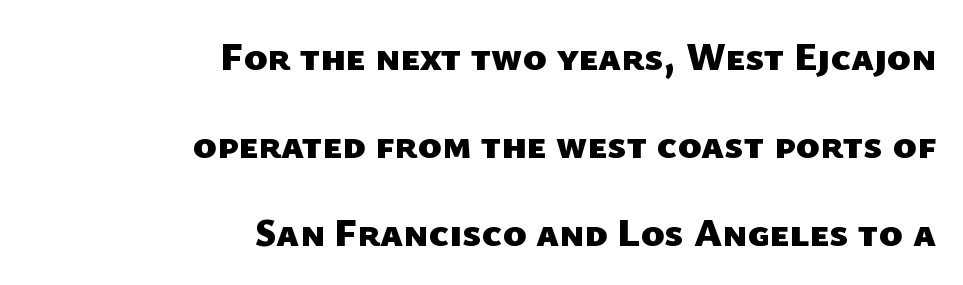
The image shows 40 px heavy sans-serif type; set right-aligned, loose line spacing (2.2x), normal letter spacing, not underlined; low stroke contrast and a medium x-height.
